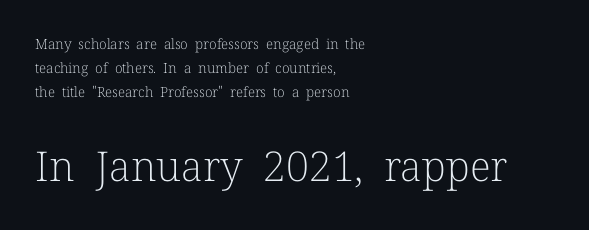
The image shows 41 px light serif type, upright; set left-aligned, line spacing 1.72x, normal letter spacing, not underlined; the second (bottom) block is 2.93x larger; low stroke contrast and a medium x-height.
